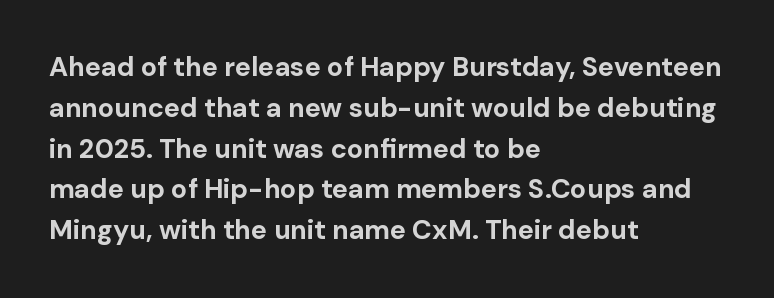
The image shows 27 px bold type, upright; set left-aligned, normal line spacing (1.51x), normal letter spacing, not underlined.
